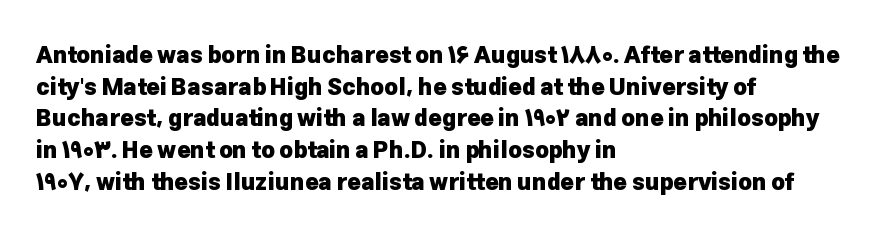
The image shows 23 px bold type, upright; set left-aligned, normal line spacing (1.38x), normal letter spacing, not underlined.
